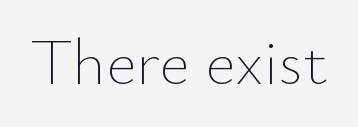
{"italic": "no", "bold": "no", "weight": "thin", "width": "normal", "stroke_contrast": "low", "x_height": "small", "monospaced": "no", "underline": "no", "letter_spacing": "normal", "letter_spacing_em": 0.0, "glyph_px": 65}
